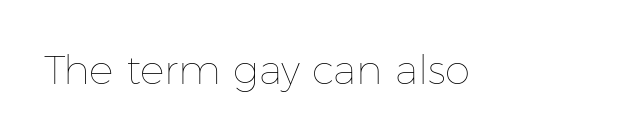
Q: Is the text bold? A: No.
Q: Is the text italic (slanted)? A: No, it is upright.
Q: Is the text underlined? A: No.
Q: Is the spacing between letters normal or unusually wide? A: Normal.
Q: Width (condensed, normal, or wide)? A: Normal.
Q: Stroke contrast? A: Low.
Q: x-height? A: Medium.
Q: Monospaced? A: No.
